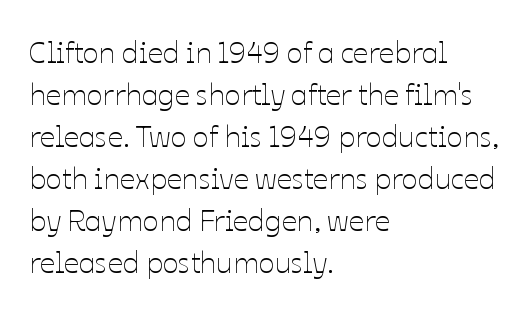
The space between consecutive lines is moderate. The lettering stays uniformly vertical, giving the passage a roman look. This reads as an unemphasized weight, regular at the heaviest. The rendering uses natural spacing where letterforms have individual widths. A typesetter would call this zero additional tracking.
